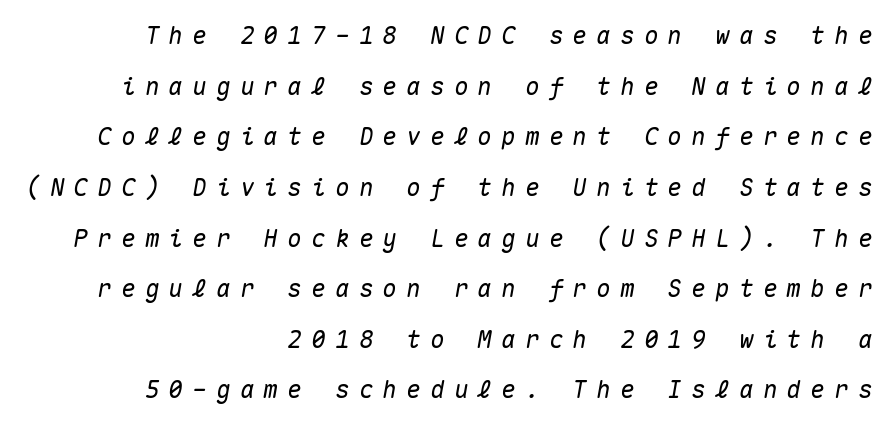
The rendering applies a slant to the glyphs. Leftover space on each line is placed entirely before the opening word. No word sits above an underline. Reading down the column, the eye jumps a long way to each next line. Short note: letters widely spaced.
